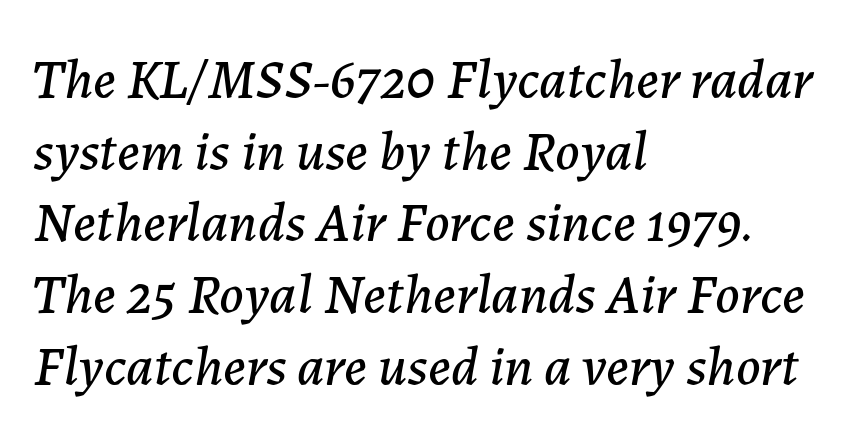
The compositor pushed each line to the left boundary. The face used here is proportionally spaced, like ordinary book or web type. A bare baseline throughout the passage. Notice how the stems are inclined rather than vertical — that's the hallmark of italics.
